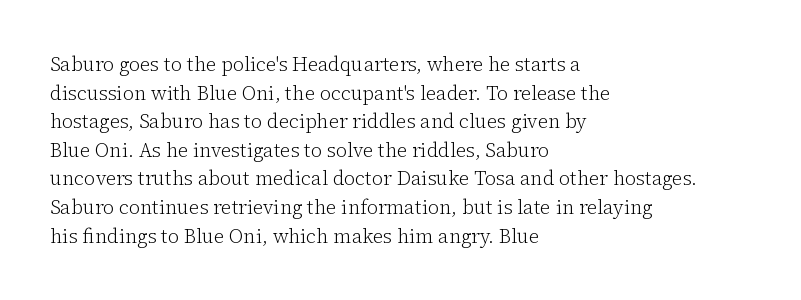
Q: Is the text bold? A: No.
Q: Is the text italic (slanted)? A: No, it is upright.
Q: Is the text underlined? A: No.
Q: How is the paragraph aligned? A: Left-aligned.
Q: Is the spacing between letters normal or unusually wide? A: Normal.
Q: Is the spacing between lines tight, normal or loose? A: Normal.
